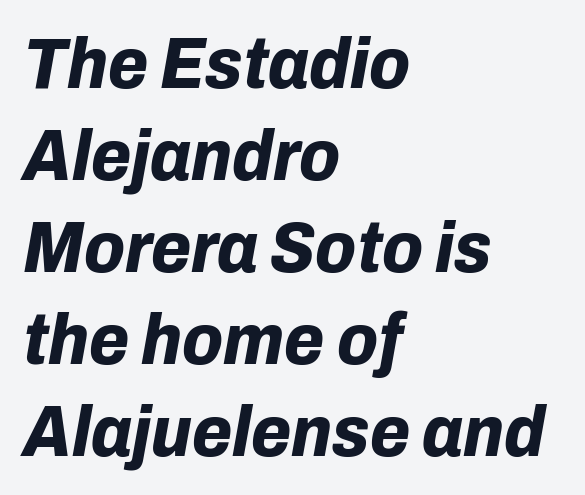
Italic: yes, the glyphs are oblique. Is the block centered? No — it sits flush against the left margin. Nobody touched the tracking dial on this one. Has an underline been added? It has not. Set as a true bold cut, around the 700 mark. The line-height multiplier appears to be the usual default.
